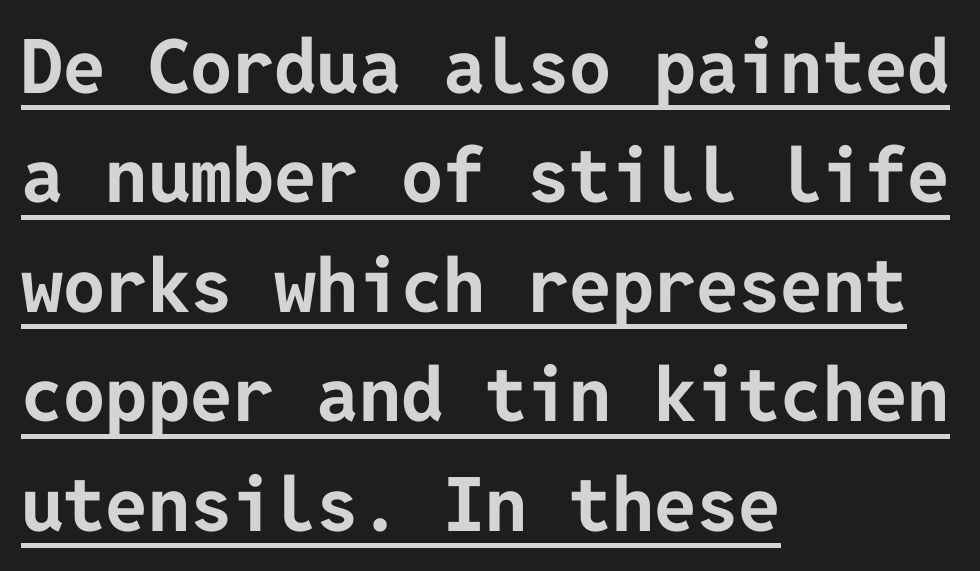
Designer's note — italics off, roman on. Casual observation: everything's shoved over to the left. Check the space under the baseline: a stroke is drawn there. This rendering employs a face without finishing strokes, i.e., a sans-serif. Thick stems and heavy bowls — unmistakably bold. Compared with typical body copy, the letter spacing here is the same.
